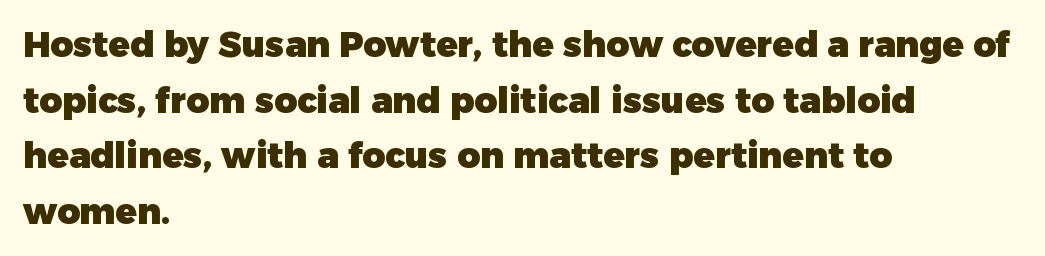
{"serif": "no", "italic": "no", "bold": "yes", "weight": "heavy", "width": "normal", "stroke_contrast": "low", "x_height": "medium", "monospaced": "no", "underline": "no", "align": "left", "line_spacing": "normal", "line_spacing_ratio": 1.59, "letter_spacing": "normal", "letter_spacing_em": 0.0, "glyph_px": 35}
